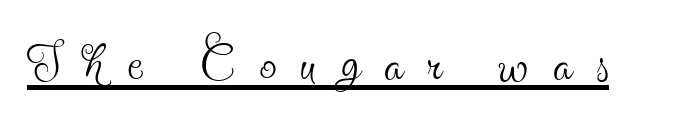
The image shows 69 px thin, condensed serif type; set unusually wide letter spacing (+0.35 em), underlined; a small x-height.
